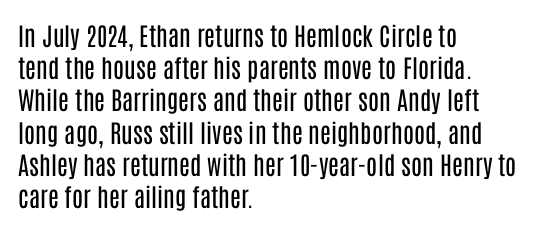
The image shows 25 px text type, upright; set left-aligned, normal line spacing (1.29x), normal letter spacing, not underlined.
